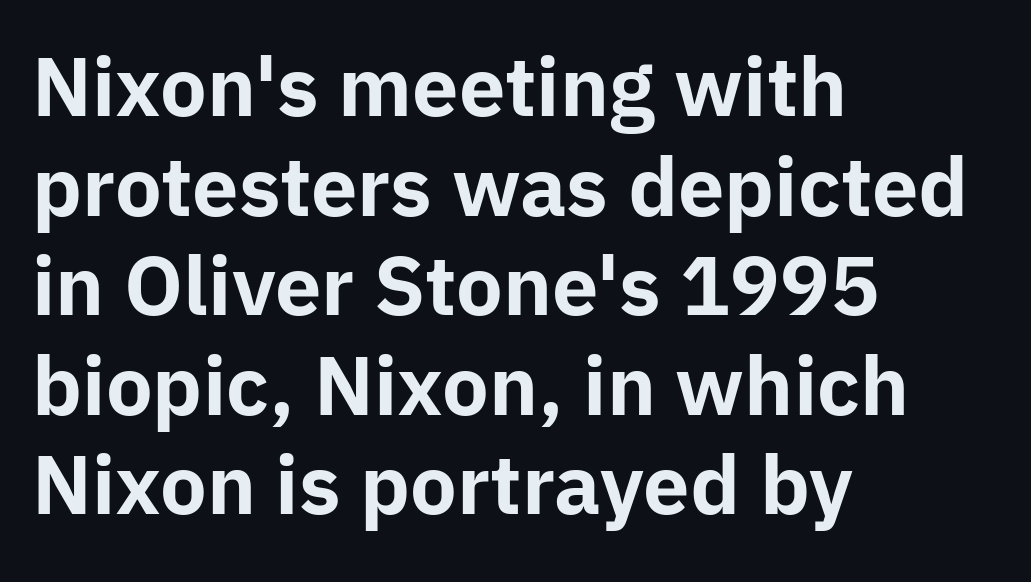
Typeset ragged right — the left edge is the straight one. Upright lettering throughout. Look at the stroke-to-counter ratio: heavy, a bold. This block has exactly the height ordinary leading produces. Classification — sans serif. This rendering leaves character spacing at its baseline value.
